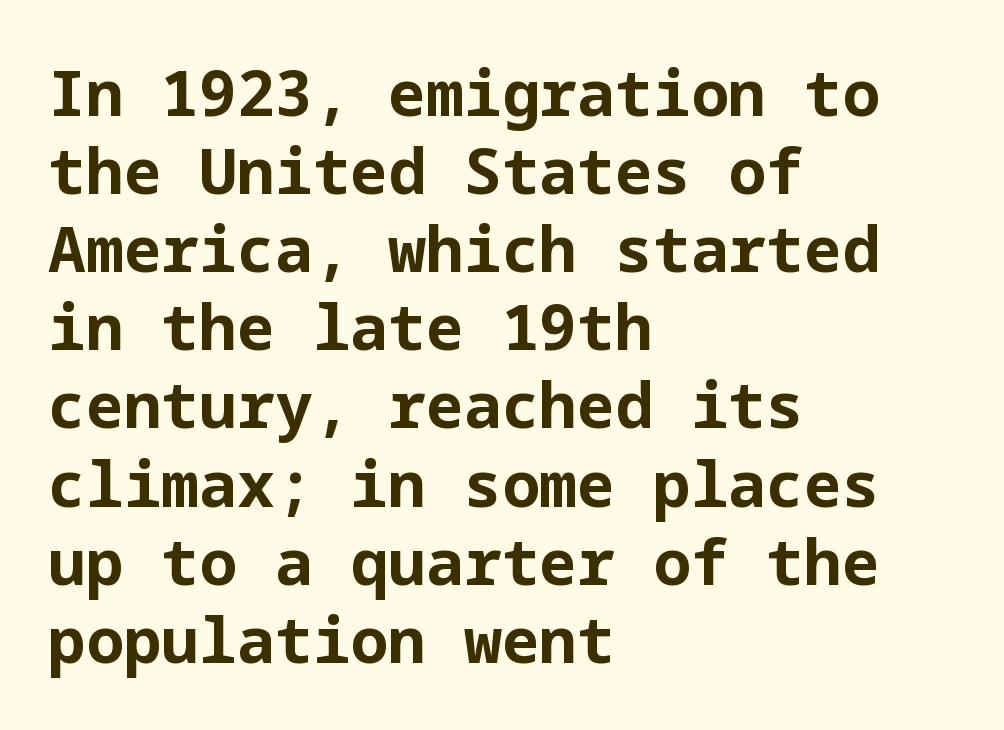
Q: Is the text bold? A: Yes.
Q: Is the text italic (slanted)? A: No, it is upright.
Q: Is the typeface a serif or a sans-serif typeface? A: Sans-serif.
Q: Is the text underlined? A: No.
Q: How is the paragraph aligned? A: Left-aligned.
Q: Is the spacing between letters normal or unusually wide? A: Normal.
Q: Width (condensed, normal, or wide)? A: Normal.
Q: Stroke contrast? A: Low.
Q: x-height? A: Medium.
